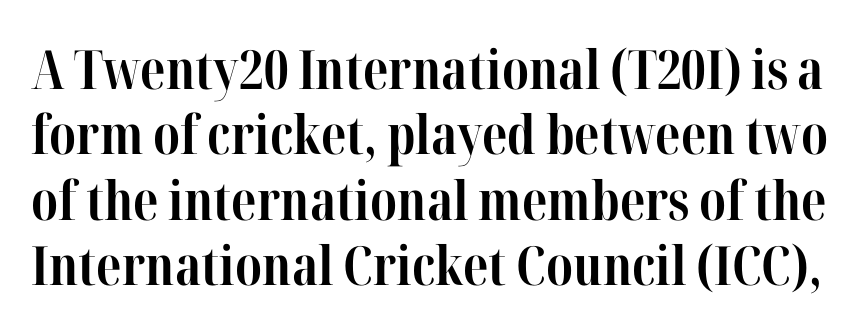
Q: Is the text bold? A: Yes.
Q: Is the text italic (slanted)? A: No, it is upright.
Q: Is the typeface a serif or a sans-serif typeface? A: Serif.
Q: Is the text underlined? A: No.
Q: Is the spacing between letters normal or unusually wide? A: Normal.
Q: Width (condensed, normal, or wide)? A: Condensed.
Q: Stroke contrast? A: High.
Q: x-height? A: Medium.
Q: Monospaced? A: No.
